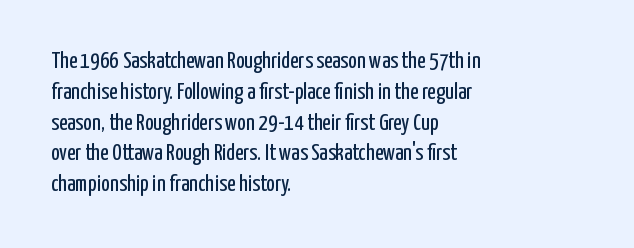
Q: Is the text bold? A: No.
Q: Is the text italic (slanted)? A: No, it is upright.
Q: Is the text underlined? A: No.
Q: How is the paragraph aligned? A: Left-aligned.
Q: Is the spacing between letters normal or unusually wide? A: Normal.
Q: Is the spacing between lines tight, normal or loose? A: Normal.
